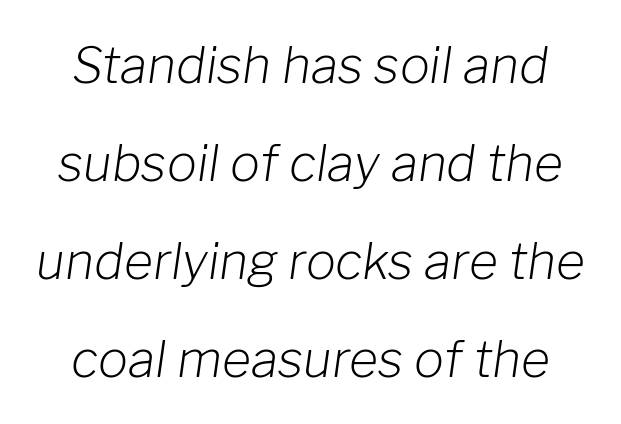
Q: Is the text bold? A: No.
Q: Is the text italic (slanted)? A: Yes, it leans right by about 8 degrees.
Q: Is the text underlined? A: No.
Q: Is the spacing between letters normal or unusually wide? A: Normal.
Q: Is the spacing between lines tight, normal or loose? A: Loose.
Q: Width (condensed, normal, or wide)? A: Normal.
Q: Stroke contrast? A: Low.
Q: x-height? A: Medium.
Q: Monospaced? A: No.
